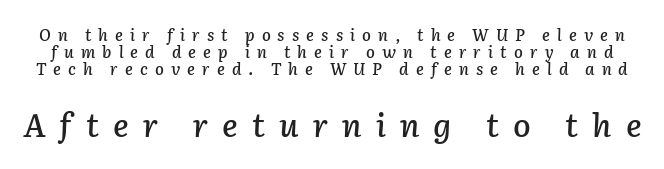
The baseline area is clear. Here the glyphs are tracked loosely, breaking word shapes into spaced letters. You can tell it's italic because the verticals aren't actually vertical. If you squint, the bottom block still reads clearly — it's the larger of the two.
